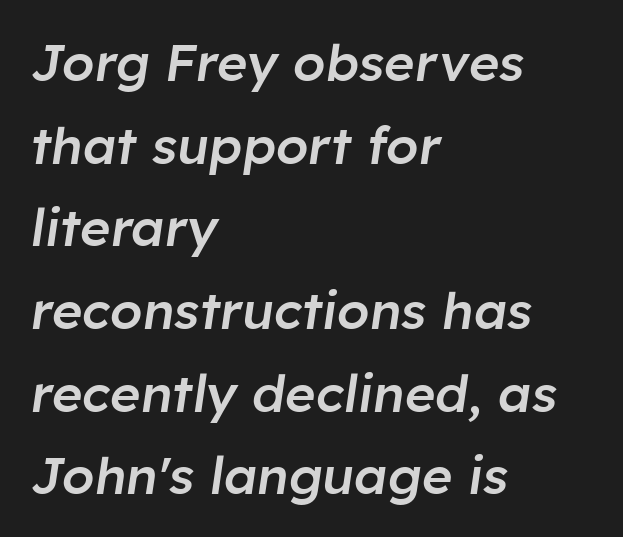
The image shows 52 px semibold type, italic (leaning right); set left-aligned, normal line spacing (1.59x), normal letter spacing, not underlined; low stroke contrast and a medium x-height.
